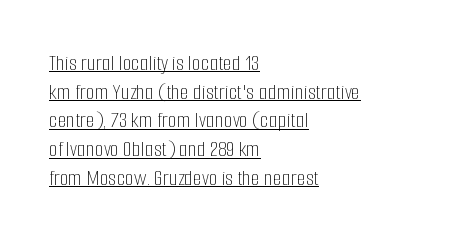
You could call the tracking neutral — neither tight nor loose. Does the lettering tilt? It doesn't — this is upright. Weight: regular or lighter. Reading down the block, your eye returns to a fixed left position each line. The glyphs are accompanied by a horizontal stroke just below them. Reading down the column, the eye jumps a familiar distance to each next line.
